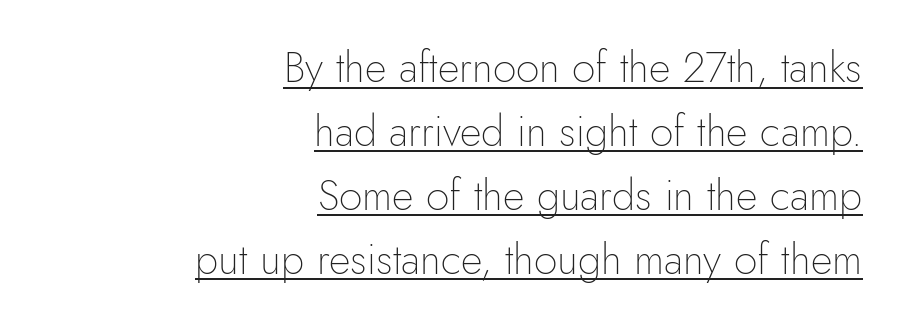
The image shows 42 px thin sans-serif type, upright; set right-aligned, normal line spacing (1.52x), normal letter spacing, underlined; low stroke contrast and a small x-height.
